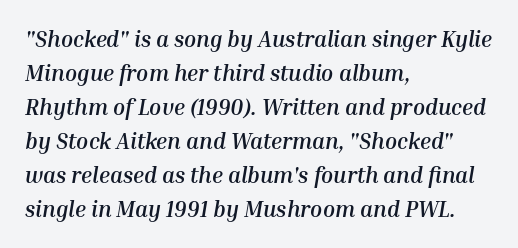
Q: Is the text bold? A: Yes.
Q: Is the text italic (slanted)? A: Yes, it leans right by about 10 degrees.
Q: Is the text underlined? A: No.
Q: How is the paragraph aligned? A: Left-aligned.
Q: Is the spacing between letters normal or unusually wide? A: Normal.
Q: Is the spacing between lines tight, normal or loose? A: Normal.
